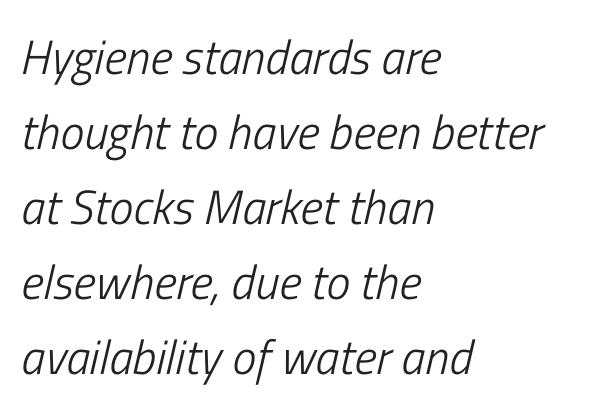
The face used here is rendered with its standard letterfit. Each letter keeps its own natural width here, so spacing adapts to shape. Casual observation: everything's shoved over to the left. Characters are canted at an angle relative to the baseline's perpendicular. The passage shown stacks its lines at a standard gap. These glyphs show unthickened strokes, regular width or finer.
